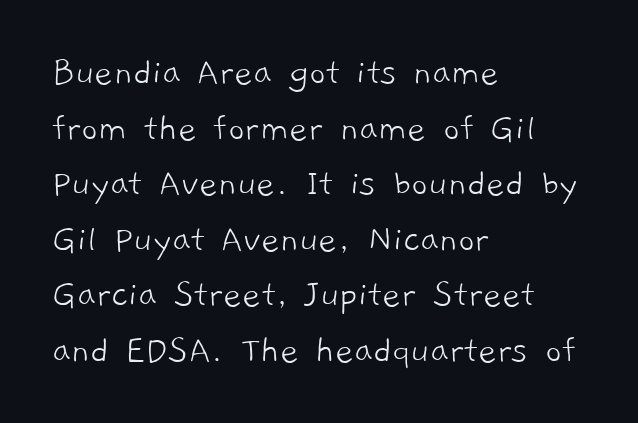
Does the type have serifs? No, each stem ends abruptly. Rows of type keep a routine distance in the vertical direction. Stroke mass is kept to a normal reading level or below. The passage shown has conventional tracking throughout. Casual observation: everything's shoved over to the left. The specimen omits any rule beneath the text block's lines.
